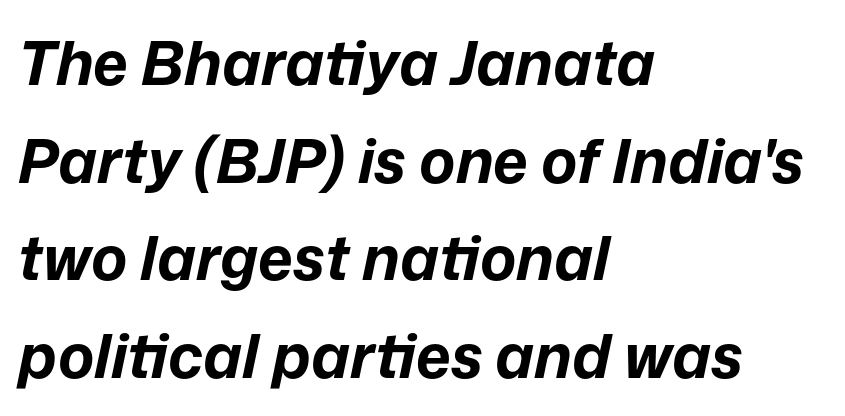
Q: Is the text bold? A: Yes.
Q: Is the text italic (slanted)? A: Yes, it leans right by about 12 degrees.
Q: Is the text underlined? A: No.
Q: How is the paragraph aligned? A: Left-aligned.
Q: Is the spacing between letters normal or unusually wide? A: Normal.
Q: Is the spacing between lines tight, normal or loose? A: Normal.
Q: Width (condensed, normal, or wide)? A: Normal.
Q: Stroke contrast? A: Low.
Q: x-height? A: Medium.
Q: Monospaced? A: No.
